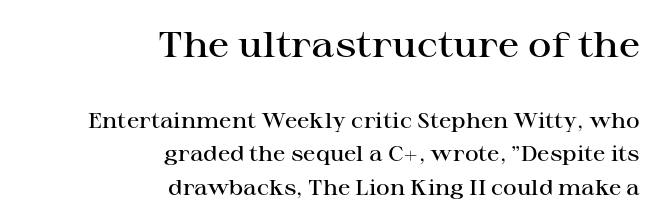
Q: Is the text bold? A: Semi-bold.
Q: Is the text italic (slanted)? A: No, it is upright.
Q: Is the typeface a serif or a sans-serif typeface? A: Serif.
Q: Is the text underlined? A: No.
Q: How is the paragraph aligned? A: Right-aligned.
Q: Is the spacing between letters normal or unusually wide? A: Normal.
Q: Is the spacing between lines tight, normal or loose? A: Normal.
Q: Which block of text is set in a larger size, the first (top) or the second (bottom)? A: The first (top) one.
Q: Width (condensed, normal, or wide)? A: Wide.
Q: Stroke contrast? A: High.
Q: x-height? A: Medium.
Q: Monospaced? A: No.
